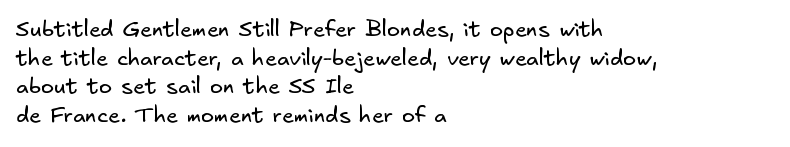
Q: Is the text bold? A: No.
Q: Is the text underlined? A: No.
Q: How is the paragraph aligned? A: Left-aligned.
Q: Is the spacing between letters normal or unusually wide? A: Normal.
Q: Is the spacing between lines tight, normal or loose? A: Normal.
